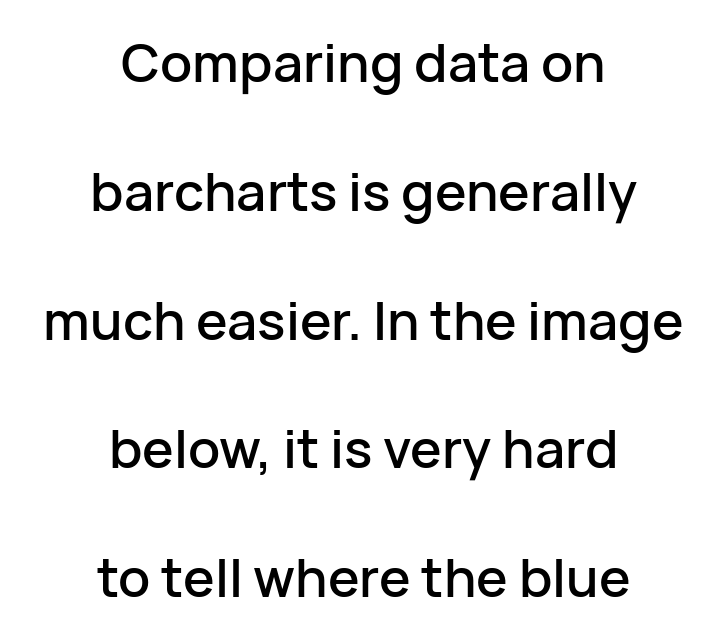
{"serif": "no", "italic": "no", "width": "normal", "stroke_contrast": "low", "x_height": "medium", "monospaced": "no", "underline": "no", "align": "center", "line_spacing": "loose", "line_spacing_ratio": 2.43, "letter_spacing": "normal", "letter_spacing_em": 0.0, "glyph_px": 53}
